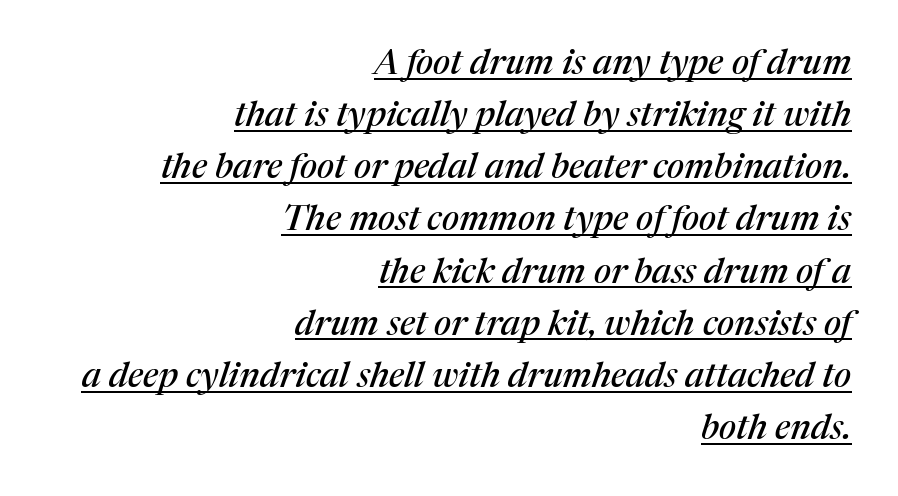
{"serif": "yes", "italic": "yes", "lean": "right", "slant_degrees": 17, "width": "normal", "stroke_contrast": "medium", "x_height": "medium", "monospaced": "no", "underline": "yes", "align": "right", "line_spacing": "normal", "line_spacing_ratio": 1.49, "letter_spacing": "normal", "letter_spacing_em": 0.0, "glyph_px": 35}
